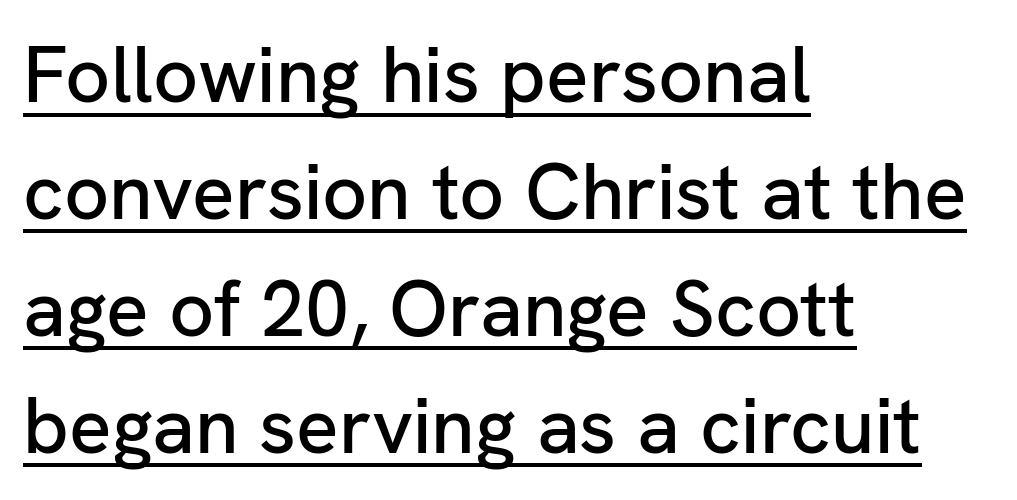
{"serif": "no", "italic": "no", "width": "normal", "stroke_contrast": "low", "x_height": "medium", "monospaced": "no", "underline": "yes", "align": "left", "line_spacing": "normal", "line_spacing_ratio": 1.48, "letter_spacing": "normal", "letter_spacing_em": 0.0, "glyph_px": 79}
